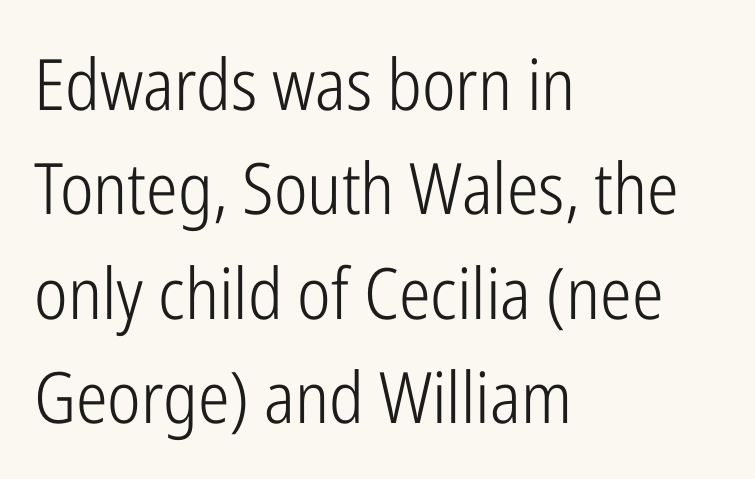
Q: Is the text bold? A: No.
Q: Is the text italic (slanted)? A: No, it is upright.
Q: Is the typeface a serif or a sans-serif typeface? A: Sans-serif.
Q: Is the text underlined? A: No.
Q: How is the paragraph aligned? A: Left-aligned.
Q: Is the spacing between letters normal or unusually wide? A: Normal.
Q: Is the spacing between lines tight, normal or loose? A: Normal.
Q: Width (condensed, normal, or wide)? A: Condensed.
Q: Stroke contrast? A: Low.
Q: x-height? A: Medium.
Q: Monospaced? A: No.
